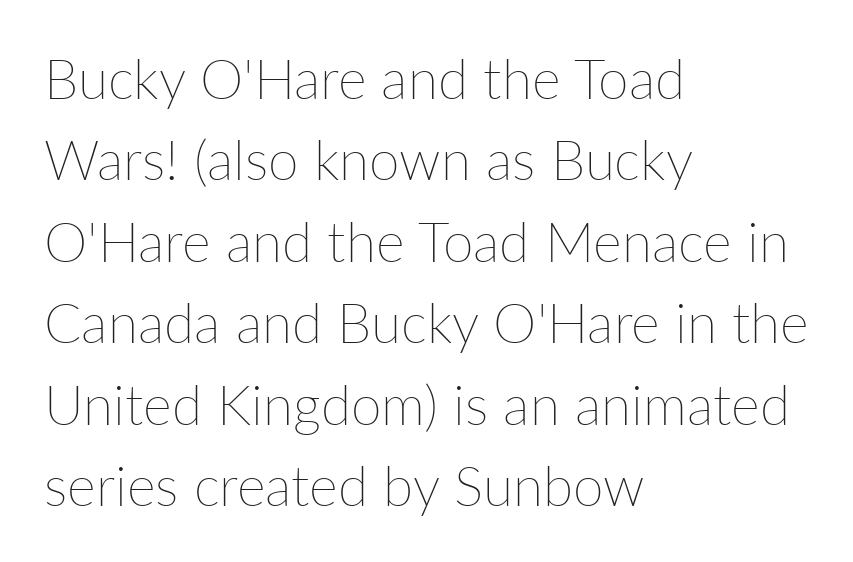
{"italic": "no", "bold": "no", "weight": "thin", "width": "normal", "stroke_contrast": "low", "x_height": "medium", "monospaced": "no", "underline": "no", "align": "left", "line_spacing": "normal", "line_spacing_ratio": 1.48, "letter_spacing": "normal", "letter_spacing_em": 0.0, "glyph_px": 55}
